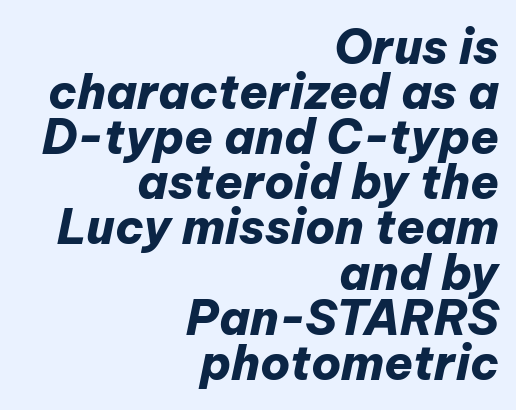
Characters follow at the spacing the type designer built in. The rendering uses a bold face; every stroke is thick and dark. The specimen reads as italic at a glance. These lines stack with their right ends in a neat column.
